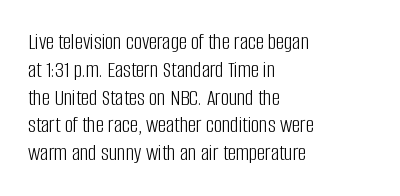
{"italic": "no", "bold": "no", "underline": "no", "align": "left", "line_spacing_ratio": 1.21, "letter_spacing": "normal", "letter_spacing_em": 0.0, "glyph_px": 23}
